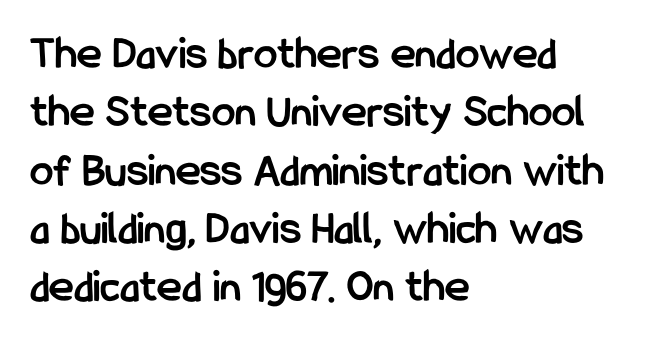
Q: Is the text bold? A: Yes.
Q: Is the text italic (slanted)? A: No, it is upright.
Q: Is the typeface a serif or a sans-serif typeface? A: Sans-serif.
Q: Is the text underlined? A: No.
Q: How is the paragraph aligned? A: Left-aligned.
Q: Is the spacing between letters normal or unusually wide? A: Normal.
Q: Width (condensed, normal, or wide)? A: Condensed.
Q: Stroke contrast? A: Low.
Q: x-height? A: Medium.
Q: Monospaced? A: No.
